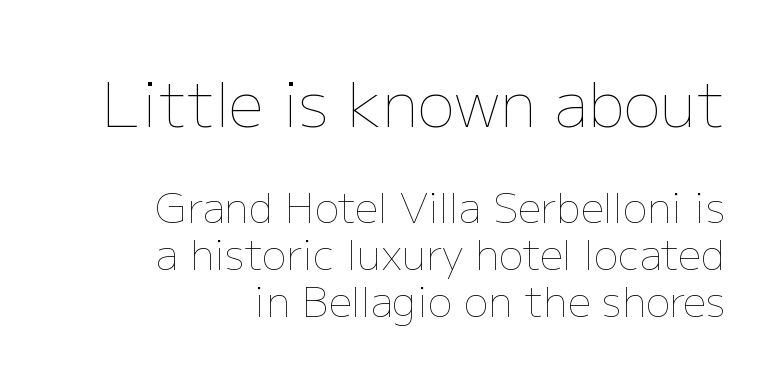
{"italic": "no", "bold": "no", "weight": "thin", "width": "normal", "stroke_contrast": "low", "x_height": "medium", "monospaced": "no", "underline": "no", "align": "right", "line_spacing": "tight", "line_spacing_ratio": 1.14, "letter_spacing": "normal", "letter_spacing_em": 0.0, "larger_block": "first", "size_ratio": 1.51, "glyph_px": 62}
